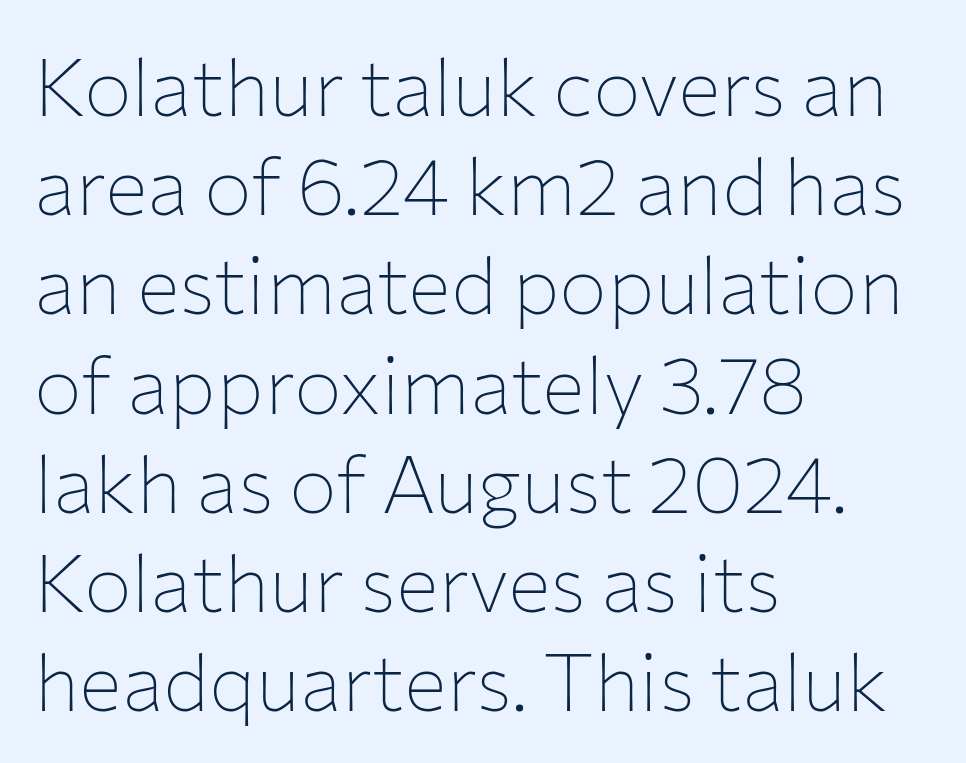
{"serif": "no", "italic": "no", "bold": "no", "weight": "thin", "width": "normal", "stroke_contrast": "low", "x_height": "medium", "monospaced": "no", "underline": "no", "align": "left", "line_spacing_ratio": 1.24, "letter_spacing": "normal", "letter_spacing_em": 0.0, "glyph_px": 80}
